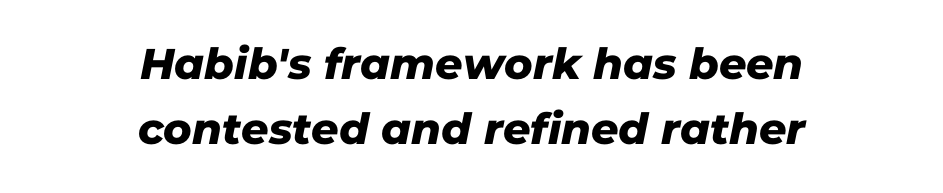
{"serif": "no", "width": "normal", "stroke_contrast": "low", "x_height": "medium", "monospaced": "no", "underline": "no", "align": "center", "line_spacing": "normal", "line_spacing_ratio": 1.52, "letter_spacing": "normal", "letter_spacing_em": 0.0, "glyph_px": 43}
